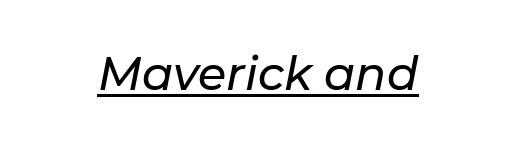
Q: Is the text italic (slanted)? A: Yes, it leans right by about 11 degrees.
Q: Is the text underlined? A: Yes.
Q: Is the spacing between letters normal or unusually wide? A: Normal.
Q: Width (condensed, normal, or wide)? A: Normal.
Q: Stroke contrast? A: Low.
Q: x-height? A: Medium.
Q: Monospaced? A: No.
